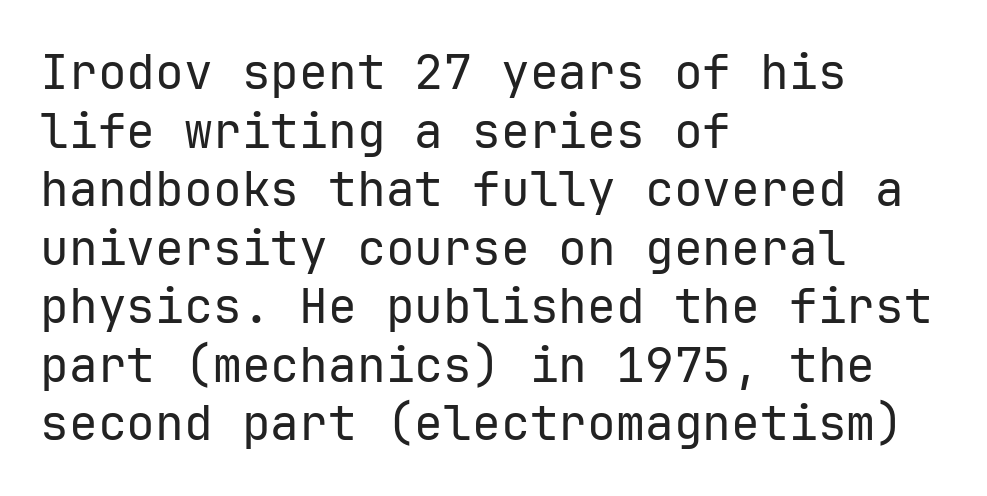
Q: Is the text bold? A: No.
Q: Is the text italic (slanted)? A: No, it is upright.
Q: Is the typeface a serif or a sans-serif typeface? A: Sans-serif.
Q: Is the text underlined? A: No.
Q: How is the paragraph aligned? A: Left-aligned.
Q: Is the spacing between letters normal or unusually wide? A: Normal.
Q: Width (condensed, normal, or wide)? A: Normal.
Q: Stroke contrast? A: Low.
Q: x-height? A: Medium.
